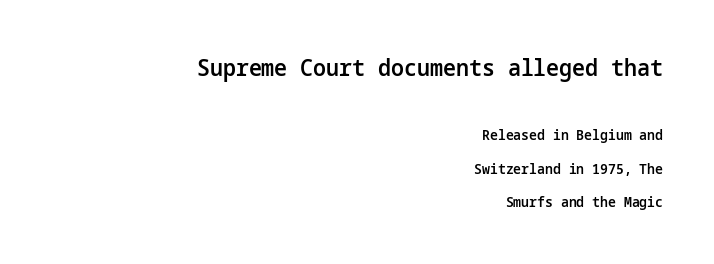
Only glyphs here, with clear space below each row. These lines stack with their right ends in a neat column. The upper block of text is set noticeably larger than the block beneath it. The letters stand straight up with perfectly vertical stems.
